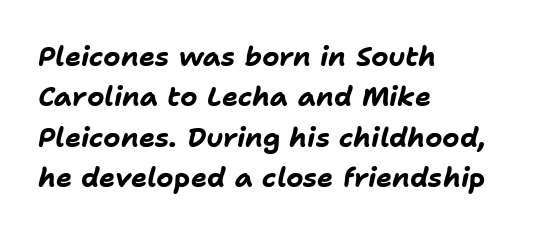
{"italic": "yes", "lean": "right", "slant_degrees": 11, "bold": "yes", "underline": "no", "align": "left", "line_spacing": "normal", "line_spacing_ratio": 1.5, "letter_spacing": "normal", "letter_spacing_em": 0.0, "glyph_px": 27}
